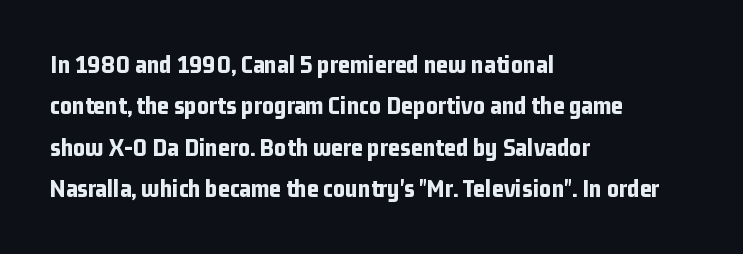
Descenders are the only things crossing below the line. Honestly, the row spacing looks completely unremarkable. The font is running at its bold setting. Inter-character spacing is left at the font's built-in metrics. Vertical strokes here are truly vertical.
